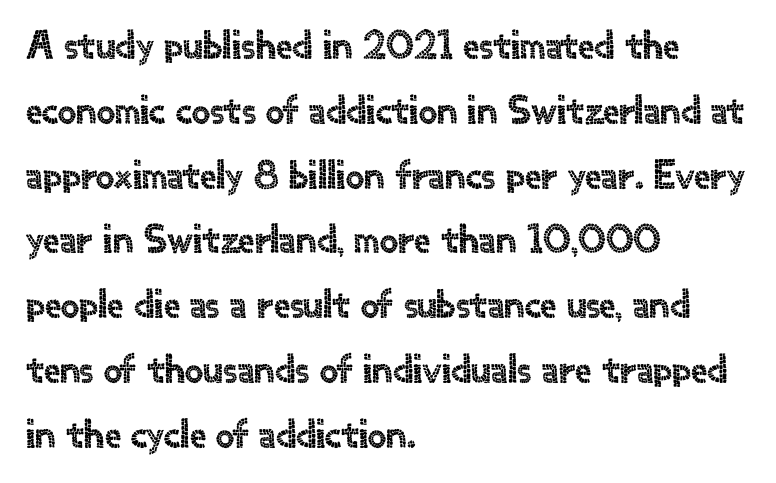
{"serif": "no", "italic": "no", "width": "normal", "x_height": "small", "monospaced": "no", "underline": "no", "align": "left", "line_spacing": "normal", "line_spacing_ratio": 1.58, "letter_spacing": "normal", "letter_spacing_em": 0.0, "glyph_px": 41}
